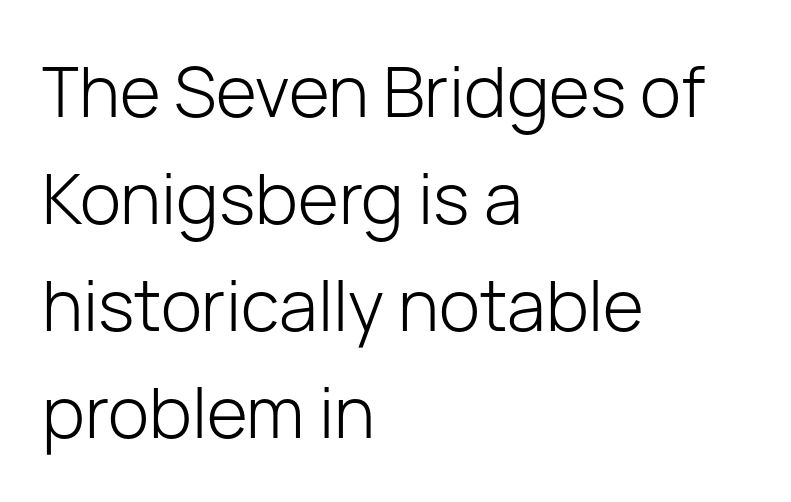
The image shows 70 px light sans-serif type, upright; set left-aligned, normal line spacing (1.53x), normal letter spacing, not underlined; low stroke contrast and a medium x-height.
